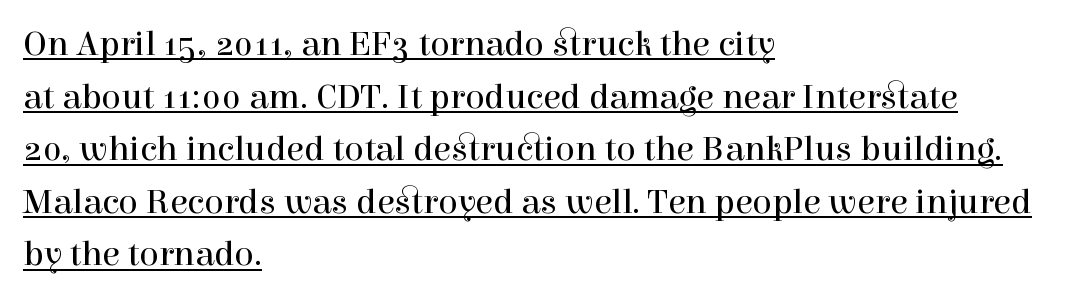
The image shows 36 px regular-weight serif type, upright; set left-aligned, normal line spacing (1.46x), normal letter spacing, underlined; a medium x-height.
